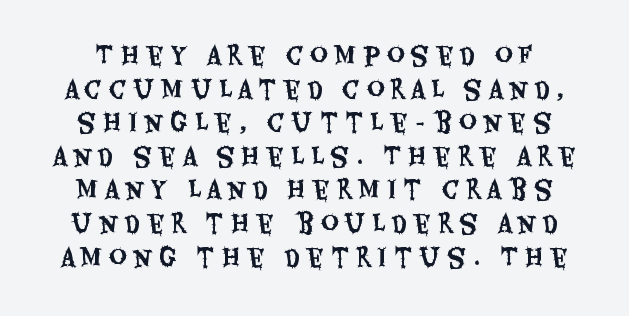
The font's upright variant was chosen for this text. Here the glyphs are tracked loosely, breaking word shapes into spaced letters. A normal amount of white space separates one row of letters from the next. The glyphs are unaccompanied by any horizontal stroke below them.
